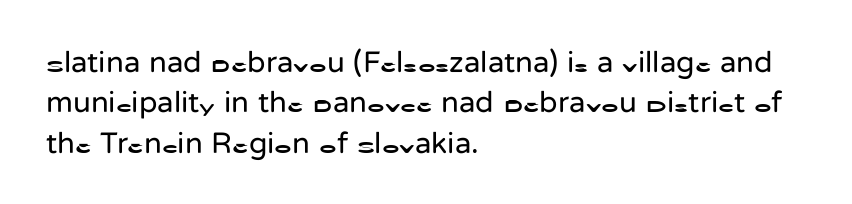
The characters display no serif detailing; their extremities are plain. In CSS terms this would be text-align: left. Ordinary non-slanted type is in use. A typesetter would call this proportional, since set widths differ per character.
